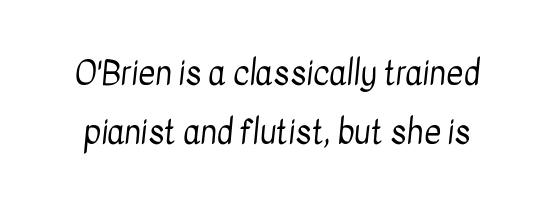
The image shows 33 px regular-weight, condensed sans-serif type; set line spacing 1.8x, normal letter spacing, not underlined; low stroke contrast and a medium x-height.
